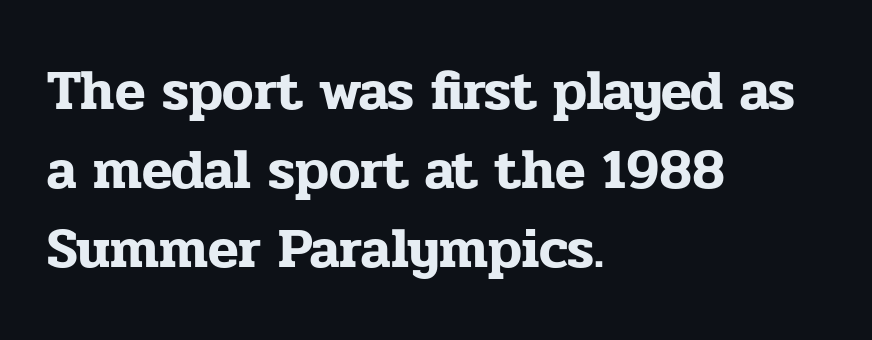
Observe the ordinary spacing: letters are neighbours, not strangers. Clear beneath every line of the passage. The lines sit at an ordinary, default distance from one another. The type family on display is of the serif kind.
